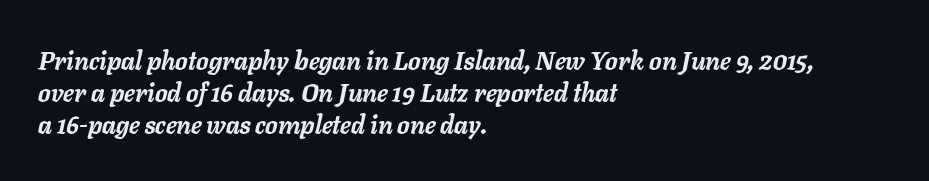
{"italic": "yes", "lean": "right", "slant_degrees": 11, "bold": "yes", "underline": "no", "align": "left", "line_spacing": "normal", "line_spacing_ratio": 1.29, "letter_spacing": "normal", "letter_spacing_em": 0.0, "glyph_px": 25}
